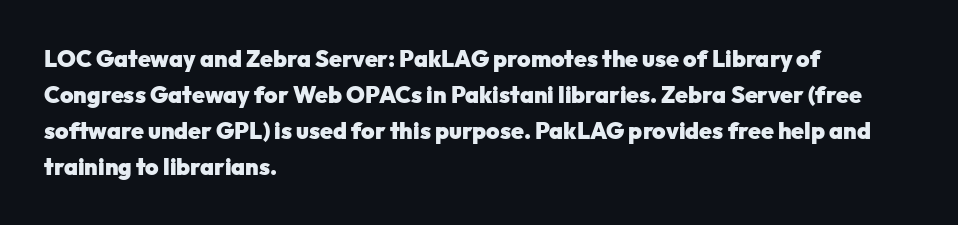
Q: Is the text bold? A: Yes.
Q: Is the text italic (slanted)? A: No, it is upright.
Q: Is the text underlined? A: No.
Q: How is the paragraph aligned? A: Left-aligned.
Q: Is the spacing between letters normal or unusually wide? A: Normal.
Q: Is the spacing between lines tight, normal or loose? A: Normal.
